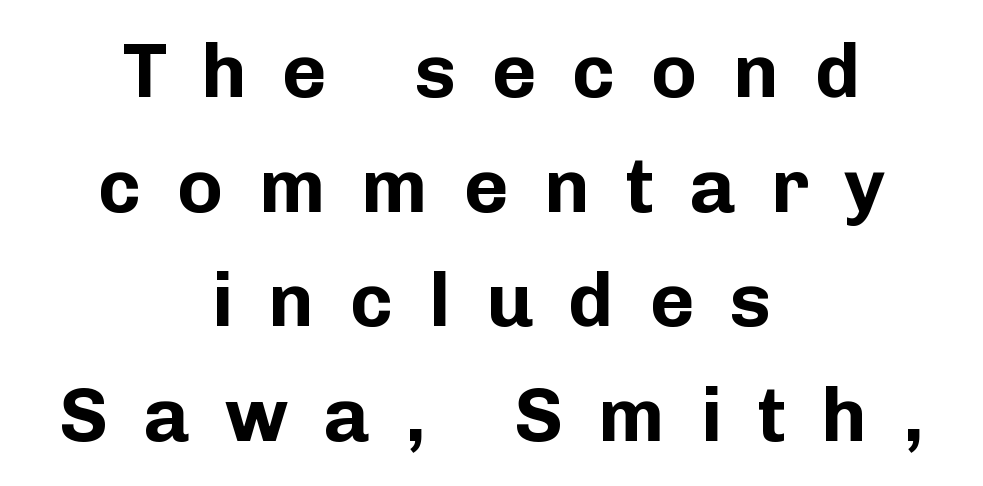
Q: Is the text bold? A: Yes.
Q: Is the text italic (slanted)? A: No, it is upright.
Q: Is the typeface a serif or a sans-serif typeface? A: Sans-serif.
Q: Is the text underlined? A: No.
Q: How is the paragraph aligned? A: Centered.
Q: Is the spacing between letters normal or unusually wide? A: Unusually wide.
Q: Is the spacing between lines tight, normal or loose? A: Normal.
Q: Width (condensed, normal, or wide)? A: Normal.
Q: Stroke contrast? A: Low.
Q: x-height? A: Medium.
Q: Monospaced? A: No.
